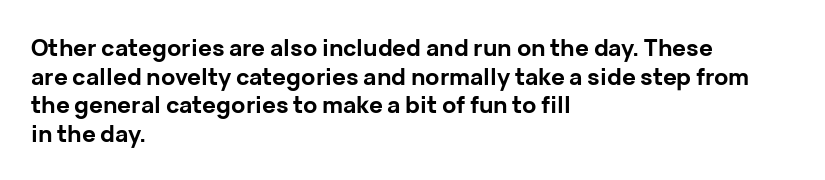
The image shows 23 px bold type, upright; set left-aligned, line spacing 1.24x, normal letter spacing, not underlined.
